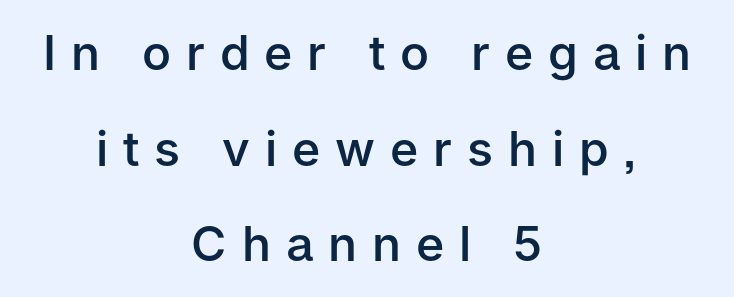
{"serif": "no", "italic": "no", "bold": "semi", "weight": "semibold", "width": "normal", "stroke_contrast": "low", "x_height": "medium", "monospaced": "no", "underline": "no", "align": "center", "line_spacing": "loose", "line_spacing_ratio": 1.99, "letter_spacing": "wide", "letter_spacing_em": 0.31, "glyph_px": 48}
